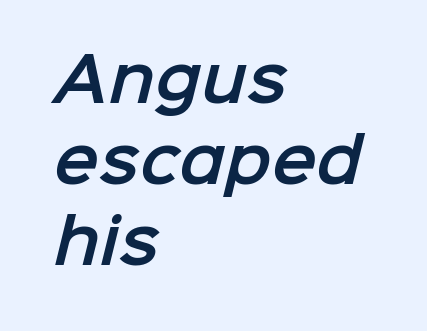
Q: Is the typeface a serif or a sans-serif typeface? A: Sans-serif.
Q: Is the text underlined? A: No.
Q: How is the paragraph aligned? A: Left-aligned.
Q: Is the spacing between letters normal or unusually wide? A: Normal.
Q: Is the spacing between lines tight, normal or loose? A: Normal.
Q: Width (condensed, normal, or wide)? A: Normal.
Q: Stroke contrast? A: Low.
Q: x-height? A: Medium.
Q: Monospaced? A: No.
